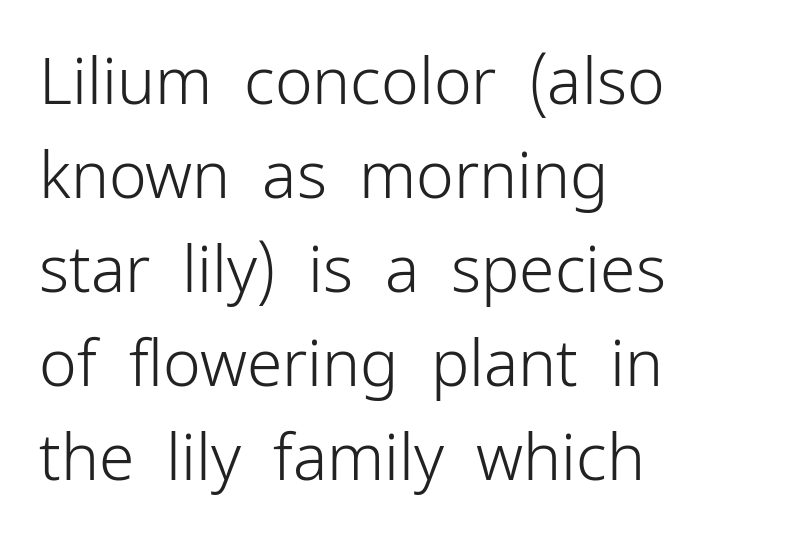
Nothing unusual about the tracking: characters are spaced as the font intends. Heft: none added — not bold. The type family on display is of the sans-serif kind. The passage shown is not underscored anywhere.
